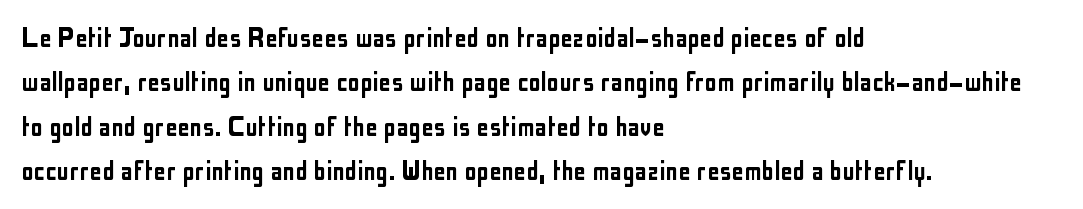
This is sans-serif lettering, the kind often seen on screens and signage. Notice how the passage keeps a crisp vertical edge on the left only. A typesetter would call this proportional, since set widths differ per character. Each word holds together tightly as a unit, with standard inter-letter gaps.
